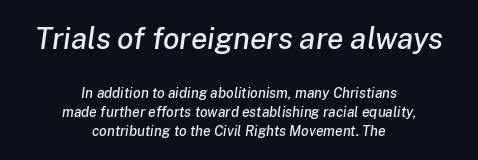
The face used here is proportionally spaced, like ordinary book or web type. The rag falls on both sides of this text block equally. Normally led — the rows are evenly, conventionally spaced. Looking at the ascenders, they clearly lean.
